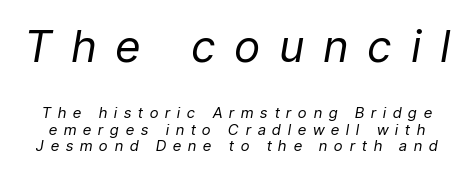
{"italic": "yes", "lean": "right", "slant_degrees": 9, "bold": "no", "weight": "regular", "width": "condensed", "stroke_contrast": "low", "x_height": "medium", "monospaced": "no", "underline": "no", "line_spacing": "tight", "line_spacing_ratio": 1.11, "letter_spacing": "wide", "letter_spacing_em": 0.47, "larger_block": "first", "size_ratio": 2.93, "glyph_px": 44}
